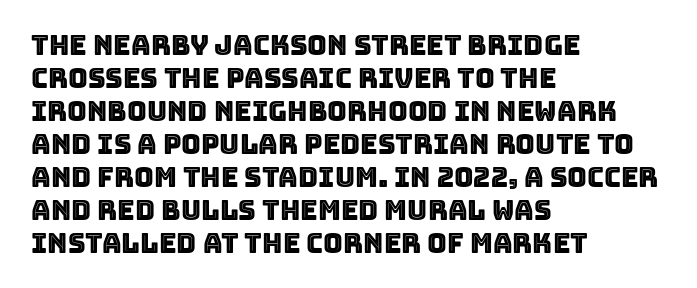
No extra tracking has been applied to these lines. Check the space under the baseline: it is left empty. The font's upright variant was chosen for this text. Casual observation: everything's shoved over to the left.
